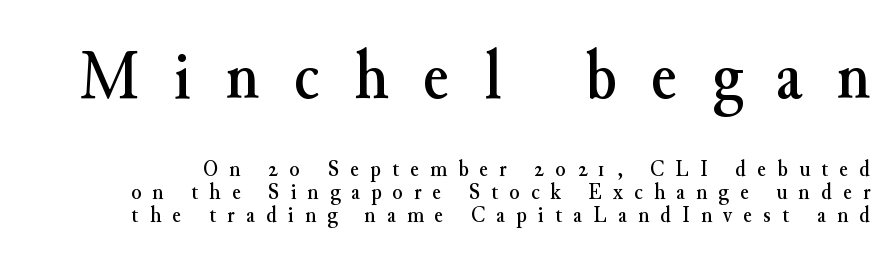
Q: Is the text italic (slanted)? A: No, it is upright.
Q: Is the typeface a serif or a sans-serif typeface? A: Serif.
Q: Is the text underlined? A: No.
Q: Is the spacing between letters normal or unusually wide? A: Unusually wide.
Q: Is the spacing between lines tight, normal or loose? A: Tight.
Q: Which block of text is set in a larger size, the first (top) or the second (bottom)? A: The first (top) one.
Q: Width (condensed, normal, or wide)? A: Normal.
Q: Stroke contrast? A: Medium.
Q: x-height? A: Small.
Q: Monospaced? A: No.
